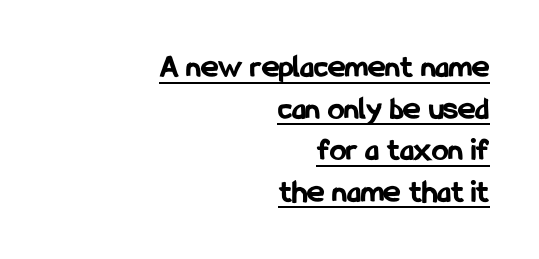
The image shows 33 px bold, condensed sans-serif type, upright; set right-aligned, normal line spacing (1.26x), normal letter spacing, underlined; low stroke contrast and a medium x-height.
